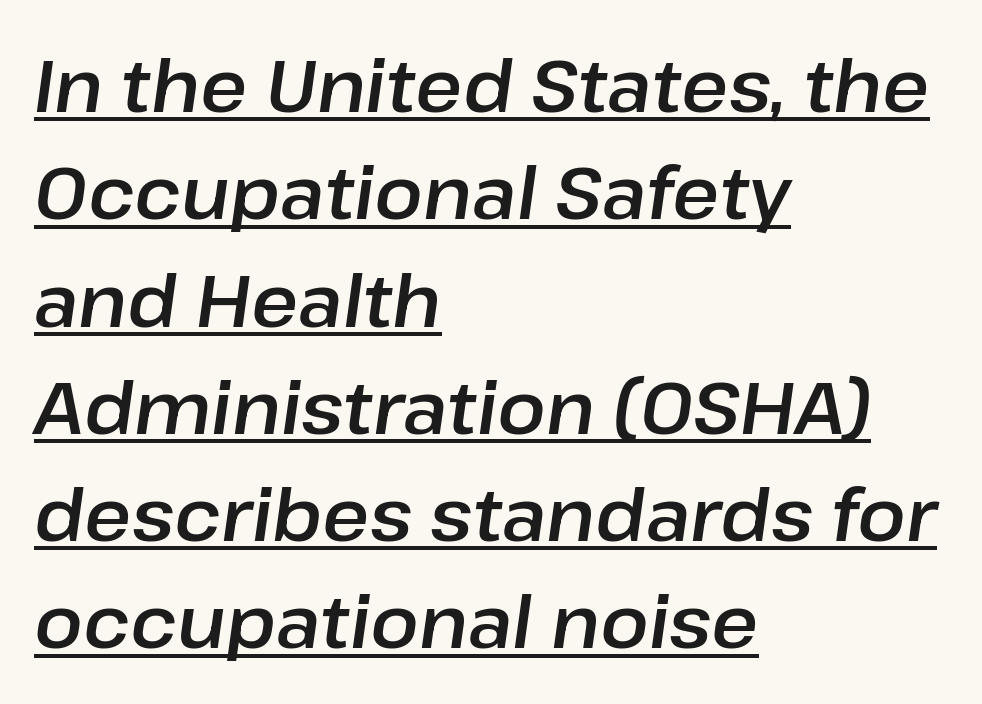
Q: Is the text italic (slanted)? A: Yes, it leans right by about 8 degrees.
Q: Is the text underlined? A: Yes.
Q: How is the paragraph aligned? A: Left-aligned.
Q: Is the spacing between letters normal or unusually wide? A: Normal.
Q: Is the spacing between lines tight, normal or loose? A: Normal.
Q: Width (condensed, normal, or wide)? A: Normal.
Q: Stroke contrast? A: Low.
Q: x-height? A: Medium.
Q: Monospaced? A: No.
